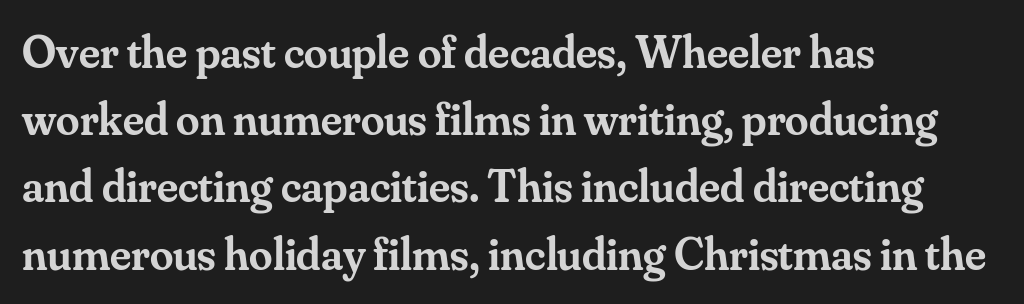
Note the varied advance widths — an 'i' is clearly narrower than an 'm'. The face used here is a semibold: visibly heavier than regular, lighter than bold. What kind of face is this? One with serifs. This sample uses plain, unmodified letter spacing.
